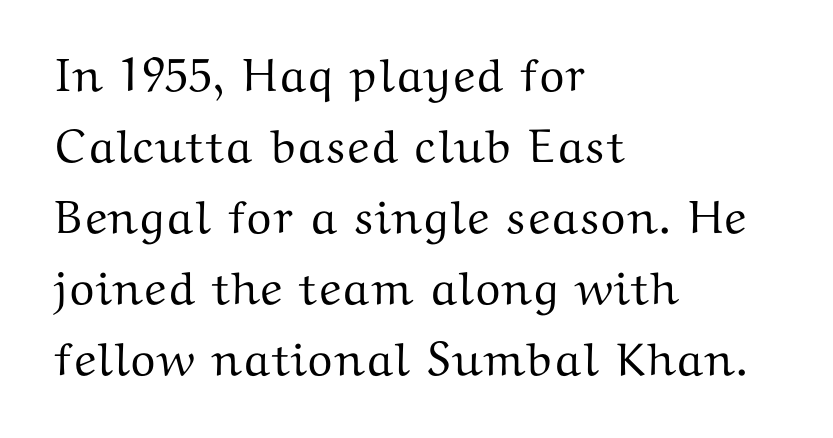
{"serif": "yes", "italic": "no", "width": "wide", "stroke_contrast": "medium", "x_height": "medium", "monospaced": "no", "underline": "no", "align": "left", "line_spacing": "normal", "line_spacing_ratio": 1.51, "letter_spacing": "normal", "letter_spacing_em": 0.0, "glyph_px": 47}
